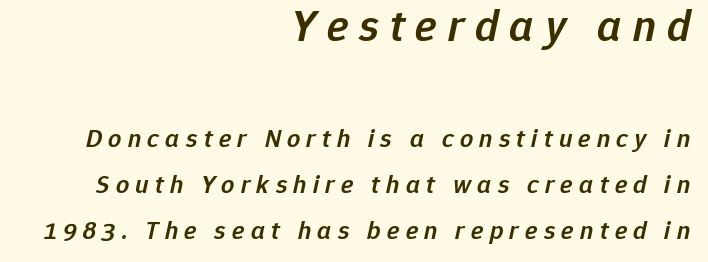
The image shows 45 px semibold type, italic (leaning right); set right-aligned, line spacing 1.76x, unusually wide letter spacing (+0.24 em), not underlined; the first (top) block is 1.73x larger; low stroke contrast and a medium x-height.
